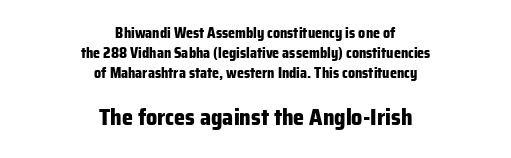
{"italic": "no", "bold": "yes", "underline": "no", "align": "center", "line_spacing": "normal", "line_spacing_ratio": 1.44, "letter_spacing": "normal", "letter_spacing_em": 0.0, "larger_block": "second", "size_ratio": 1.57, "glyph_px": 22}
